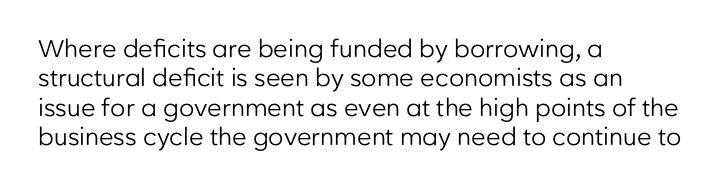
Q: Is the text bold? A: No.
Q: Is the text italic (slanted)? A: No, it is upright.
Q: Is the text underlined? A: No.
Q: How is the paragraph aligned? A: Left-aligned.
Q: Is the spacing between letters normal or unusually wide? A: Normal.
